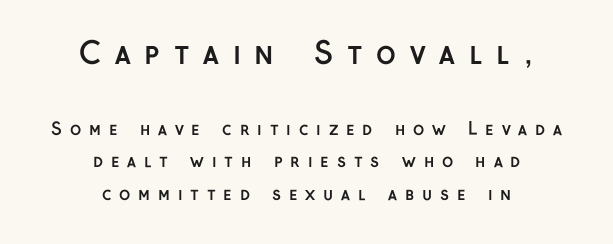
The image shows 30 px semibold sans-serif type, upright; set centered, loose line spacing (1.9x), unusually wide letter spacing (+0.46 em), not underlined; the first (top) block is 1.76x larger; low stroke contrast and a medium x-height.
